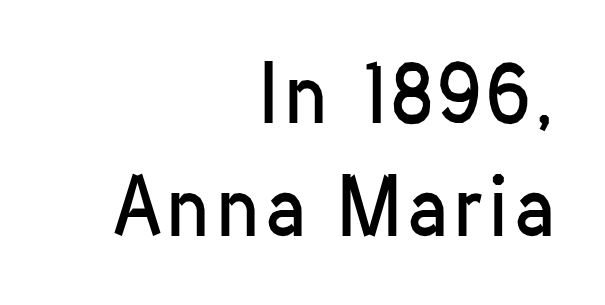
The image shows 75 px regular-weight, condensed sans-serif type, upright; set right-aligned, normal line spacing (1.51x), not underlined; low stroke contrast and a medium x-height.
